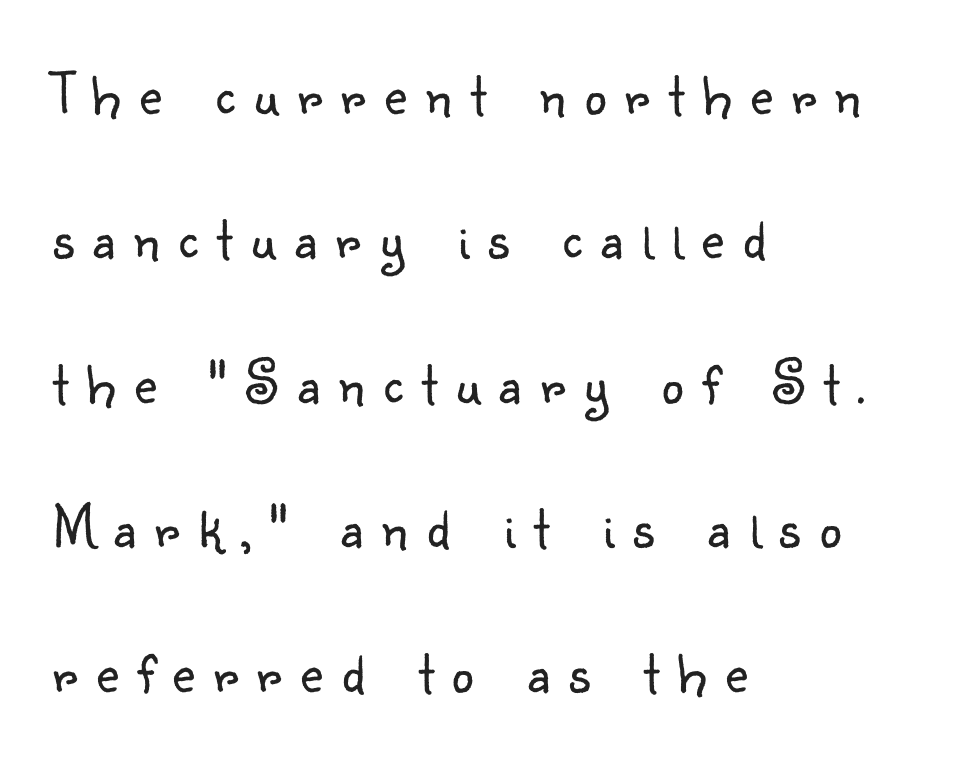
{"serif": "no", "italic": "no", "bold": "no", "weight": "light", "width": "normal", "stroke_contrast": "low", "x_height": "small", "monospaced": "no", "underline": "no", "align": "left", "line_spacing": "loose", "line_spacing_ratio": 2.33, "letter_spacing": "wide", "letter_spacing_em": 0.3, "glyph_px": 62}
